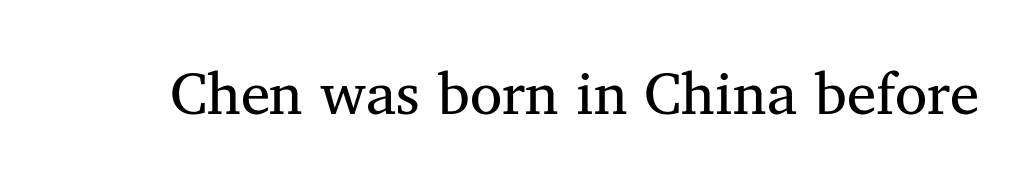
{"serif": "yes", "italic": "no", "bold": "no", "weight": "regular", "width": "normal", "stroke_contrast": "medium", "x_height": "medium", "monospaced": "no", "underline": "no", "letter_spacing": "normal", "letter_spacing_em": 0.0, "glyph_px": 59}
